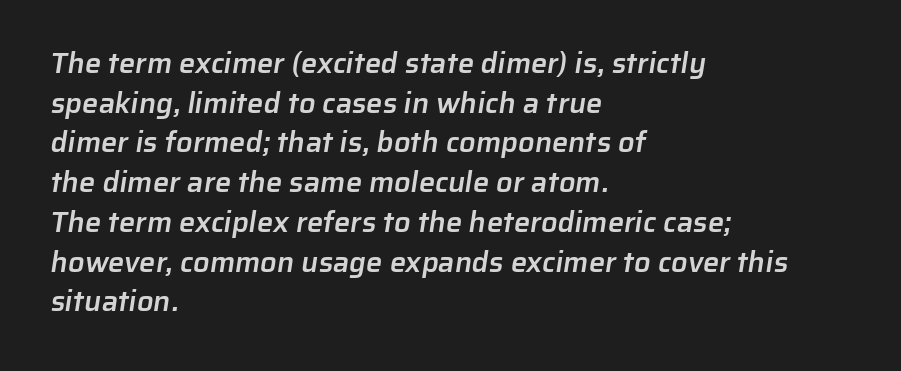
The image shows 29 px semibold sans-serif type; set left-aligned, normal line spacing (1.37x), normal letter spacing, not underlined; low stroke contrast and a medium x-height.
